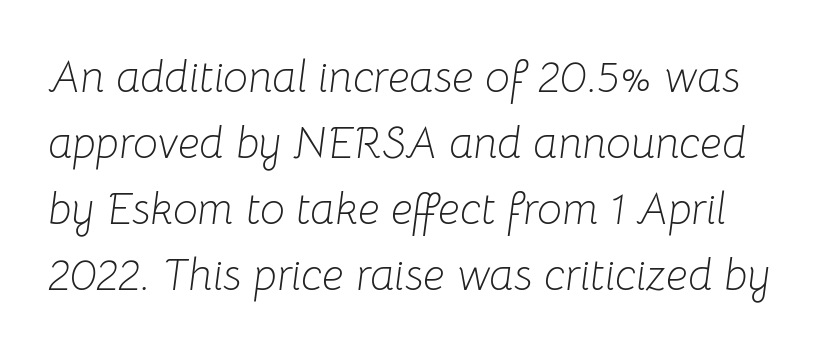
Q: Is the text bold? A: No.
Q: Is the text italic (slanted)? A: Yes, it leans right by about 8 degrees.
Q: Is the text underlined? A: No.
Q: Is the spacing between letters normal or unusually wide? A: Normal.
Q: Is the spacing between lines tight, normal or loose? A: Normal.
Q: Width (condensed, normal, or wide)? A: Normal.
Q: Stroke contrast? A: Low.
Q: x-height? A: Medium.
Q: Monospaced? A: No.
